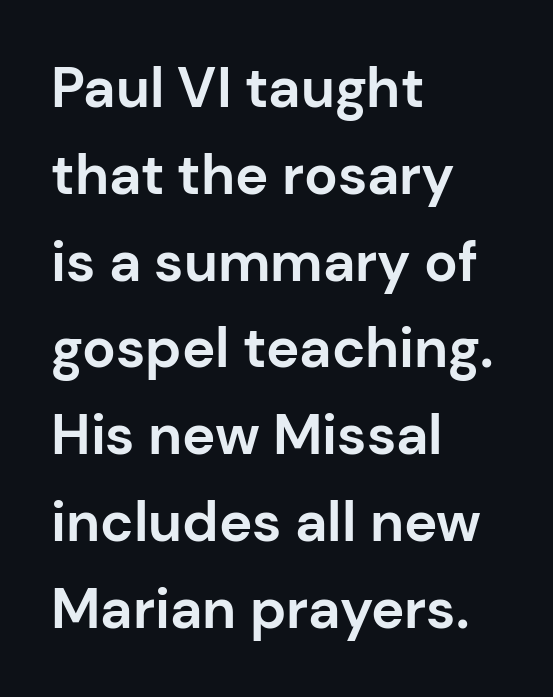
The image shows 56 px bold sans-serif type, upright; set left-aligned, normal line spacing (1.55x), normal letter spacing, not underlined; low stroke contrast and a medium x-height.
